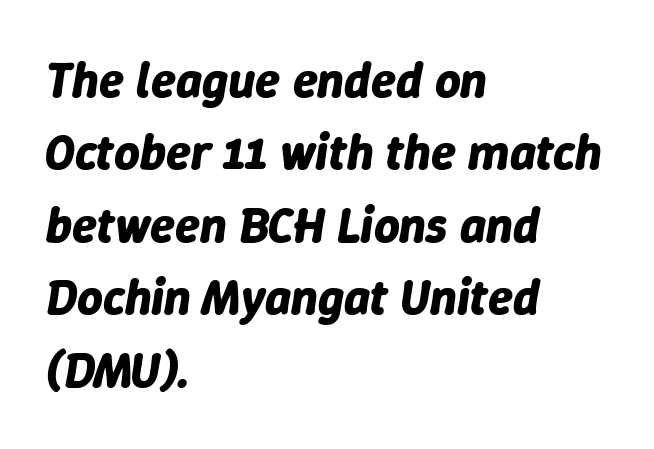
{"italic": "yes", "lean": "right", "slant_degrees": 9, "bold": "yes", "weight": "bold", "width": "normal", "stroke_contrast": "low", "x_height": "medium", "monospaced": "no", "underline": "no", "align": "left", "line_spacing": "normal", "line_spacing_ratio": 1.45, "letter_spacing": "normal", "letter_spacing_em": 0.0, "glyph_px": 50}
